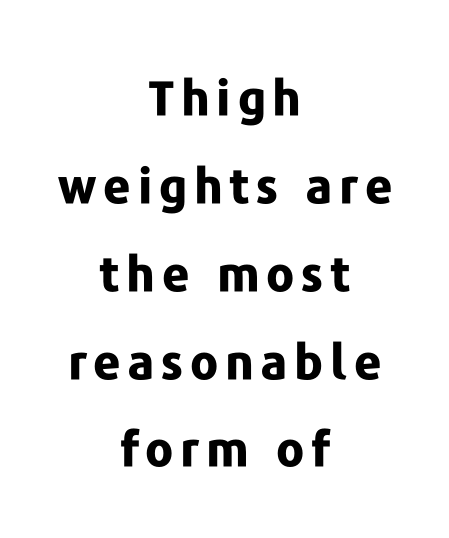
{"serif": "no", "italic": "no", "bold": "yes", "weight": "bold", "width": "normal", "stroke_contrast": "low", "x_height": "medium", "monospaced": "no", "underline": "no", "align": "center", "line_spacing_ratio": 1.83, "glyph_px": 48}
